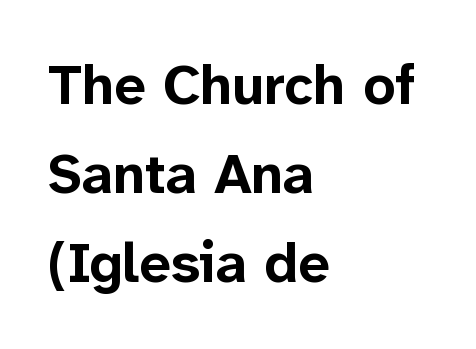
{"serif": "no", "italic": "no", "bold": "yes", "weight": "bold", "width": "normal", "stroke_contrast": "low", "x_height": "medium", "monospaced": "no", "underline": "no", "align": "left", "line_spacing": "normal", "line_spacing_ratio": 1.59, "letter_spacing": "normal", "letter_spacing_em": 0.0, "glyph_px": 56}
